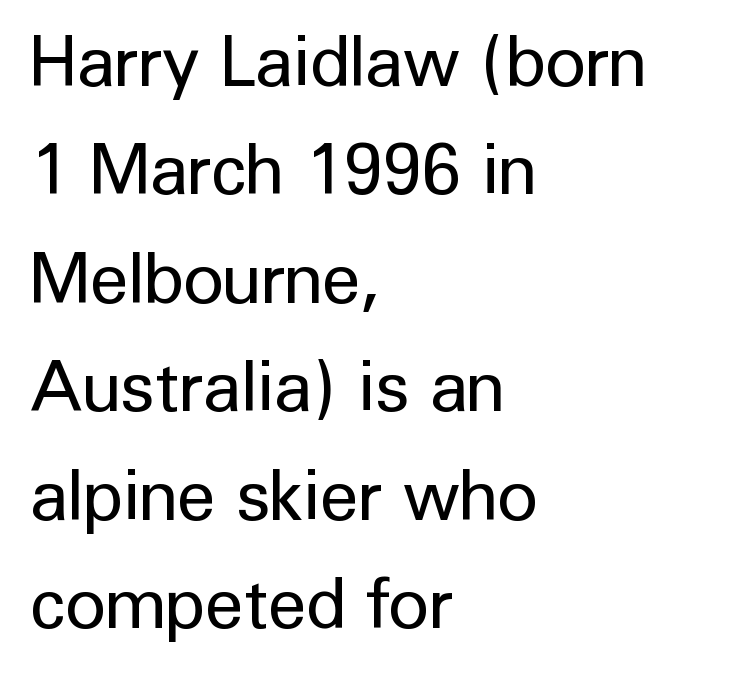
The image shows 70 px regular-weight sans-serif type, upright; set left-aligned, normal line spacing (1.55x), normal letter spacing, not underlined; low stroke contrast and a medium x-height.
